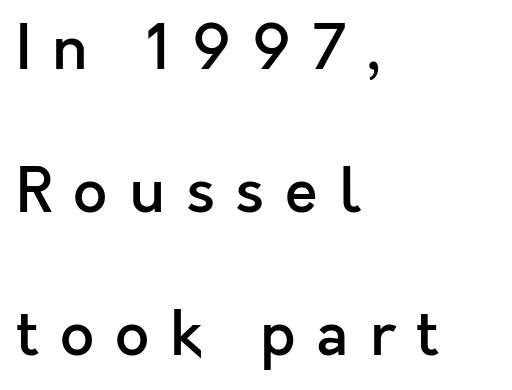
The image shows 60 px semibold sans-serif type, upright; set left-aligned, loose line spacing (2.38x), unusually wide letter spacing (+0.35 em), not underlined; a medium x-height.
